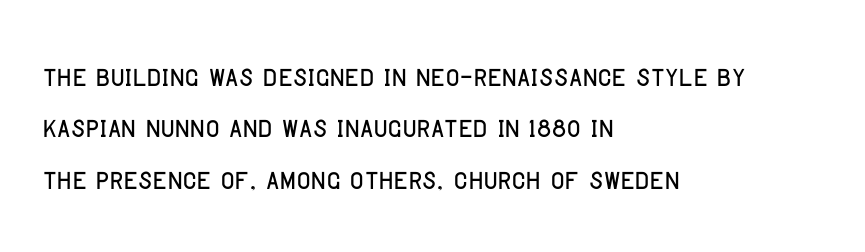
These lines are set flush left with a ragged right edge. A normal amount of white space separates one row of letters from the next. You can tell from the bare stems that sans-serif type was used. There is no visible air inserted between adjacent glyphs.
